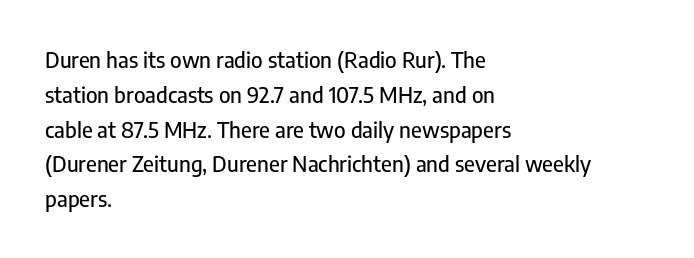
The letters stand straight up with perfectly vertical stems. The strip under each line holds only bare page. Each new line begins a customary step beneath the previous one. Inter-character spacing is left at the font's built-in metrics. The paragraph shown leans on its left margin.
